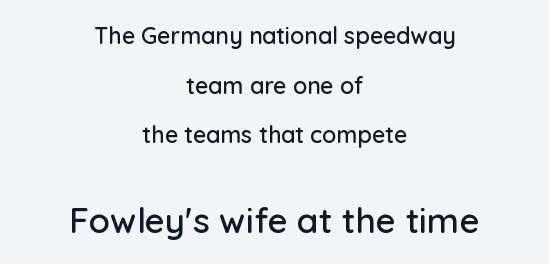
{"serif": "no", "italic": "no", "width": "normal", "stroke_contrast": "low", "x_height": "medium", "monospaced": "no", "underline": "no", "align": "center", "line_spacing": "loose", "line_spacing_ratio": 2.16, "letter_spacing": "normal", "letter_spacing_em": 0.0, "larger_block": "second", "size_ratio": 1.52, "glyph_px": 35}
